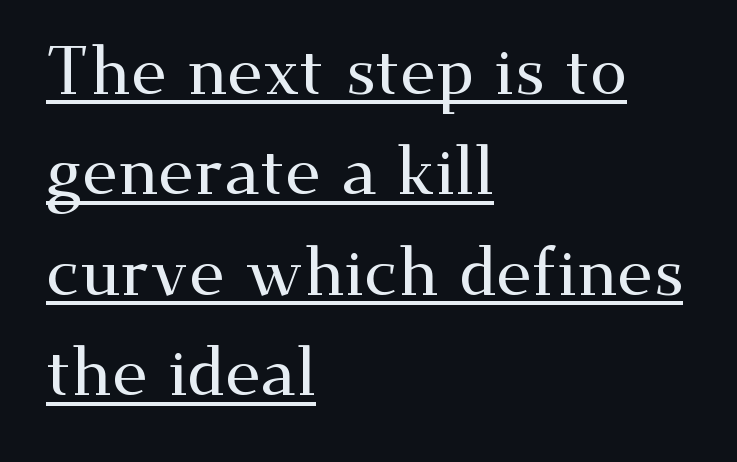
Q: Is the text italic (slanted)? A: No, it is upright.
Q: Is the typeface a serif or a sans-serif typeface? A: Serif.
Q: Is the text underlined? A: Yes.
Q: How is the paragraph aligned? A: Left-aligned.
Q: Is the spacing between letters normal or unusually wide? A: Normal.
Q: Is the spacing between lines tight, normal or loose? A: Normal.
Q: Width (condensed, normal, or wide)? A: Wide.
Q: Stroke contrast? A: Medium.
Q: x-height? A: Small.
Q: Monospaced? A: No.
